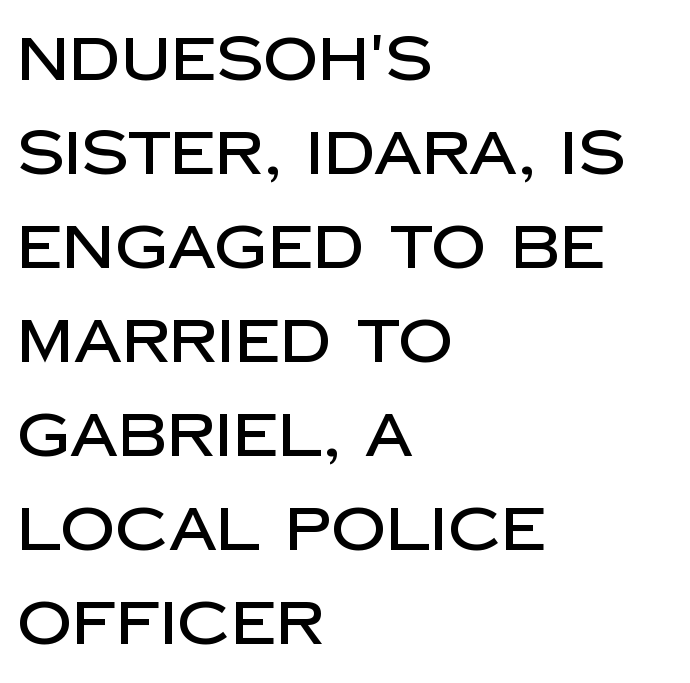
The image shows 61 px sans-serif type, upright; set left-aligned, normal line spacing (1.54x), normal letter spacing, not underlined; low stroke contrast and a large x-height.
